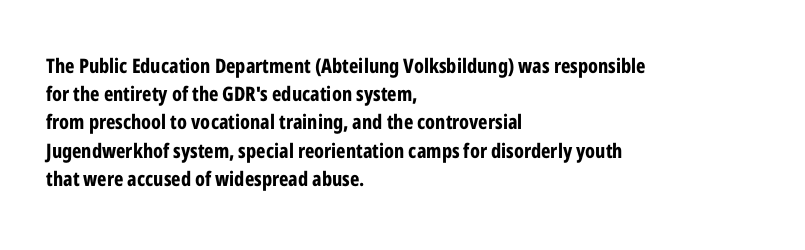
{"italic": "no", "bold": "yes", "underline": "no", "align": "left", "line_spacing": "normal", "line_spacing_ratio": 1.41, "letter_spacing": "normal", "letter_spacing_em": 0.0, "glyph_px": 20}
